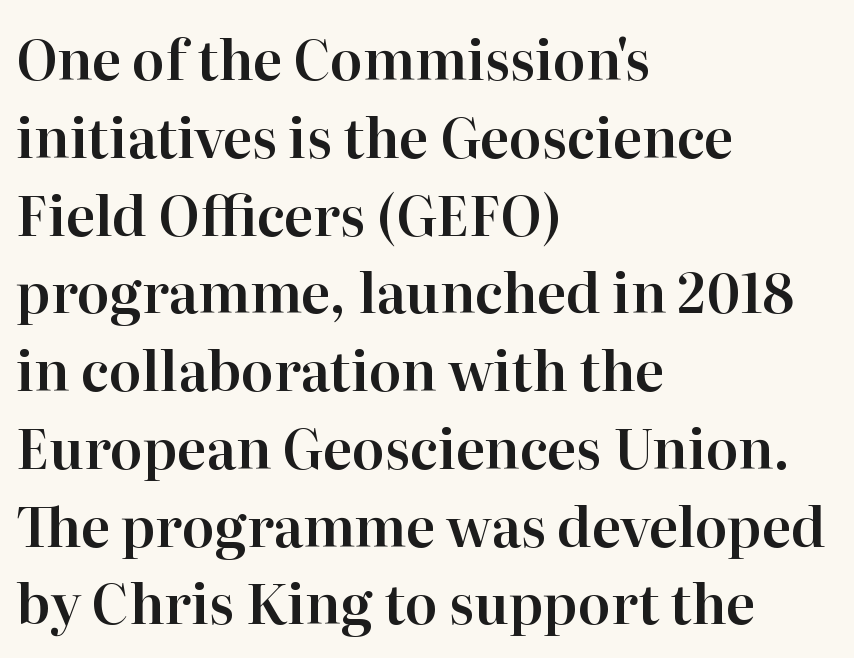
Q: Is the text italic (slanted)? A: No, it is upright.
Q: Is the typeface a serif or a sans-serif typeface? A: Serif.
Q: Is the text underlined? A: No.
Q: How is the paragraph aligned? A: Left-aligned.
Q: Is the spacing between letters normal or unusually wide? A: Normal.
Q: Is the spacing between lines tight, normal or loose? A: Normal.
Q: Width (condensed, normal, or wide)? A: Normal.
Q: Stroke contrast? A: High.
Q: x-height? A: Medium.
Q: Monospaced? A: No.
